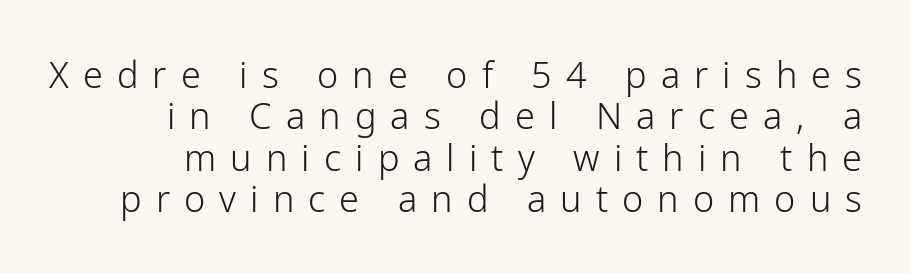
Q: Is the text bold? A: No.
Q: Is the text italic (slanted)? A: No, it is upright.
Q: Is the typeface a serif or a sans-serif typeface? A: Sans-serif.
Q: Is the text underlined? A: No.
Q: Is the spacing between letters normal or unusually wide? A: Unusually wide.
Q: Is the spacing between lines tight, normal or loose? A: Tight.
Q: Width (condensed, normal, or wide)? A: Normal.
Q: Stroke contrast? A: Low.
Q: x-height? A: Medium.
Q: Monospaced? A: No.
